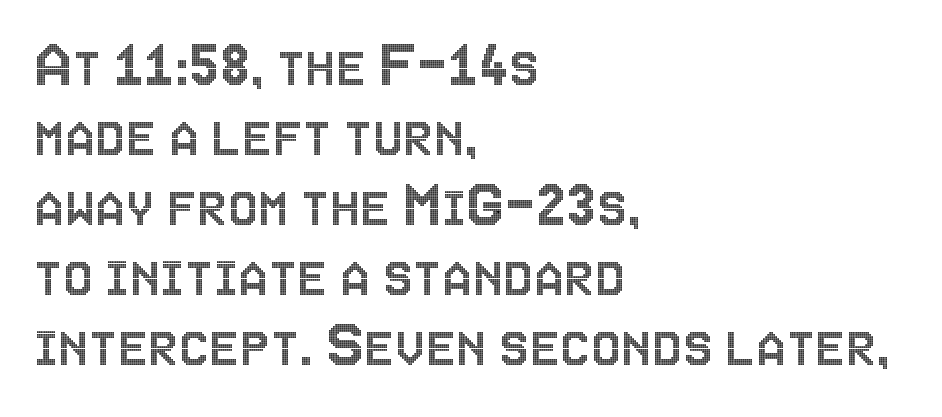
Every character sits straight up, as roman type does. Think of a printed novel: that variable character pitch is what you see here. Nothing unusual about the tracking: characters are spaced as the font intends. Horizontal alignment here is leftward, the default for most running prose. Unmarked baselines from the first word to the last.
